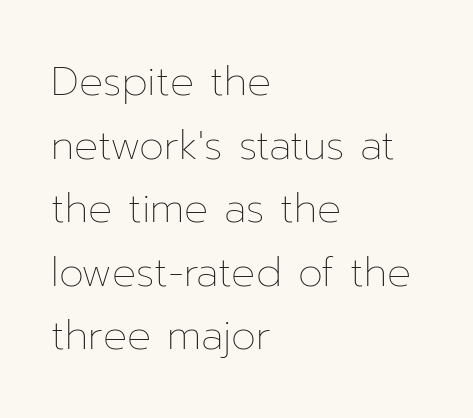
The image shows 40 px thin type, upright; set left-aligned, normal line spacing (1.59x), normal letter spacing, not underlined; low stroke contrast and a medium x-height.
